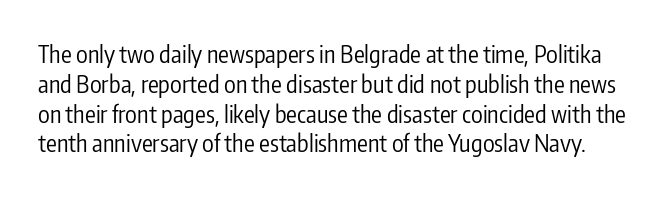
No letter is thick-stroked: the sample isn't bold. Honestly, the letter spacing is just normal — you wouldn't notice it. Each row of text sits above clean, open space. Posture: straight, roman, zero tilt.
